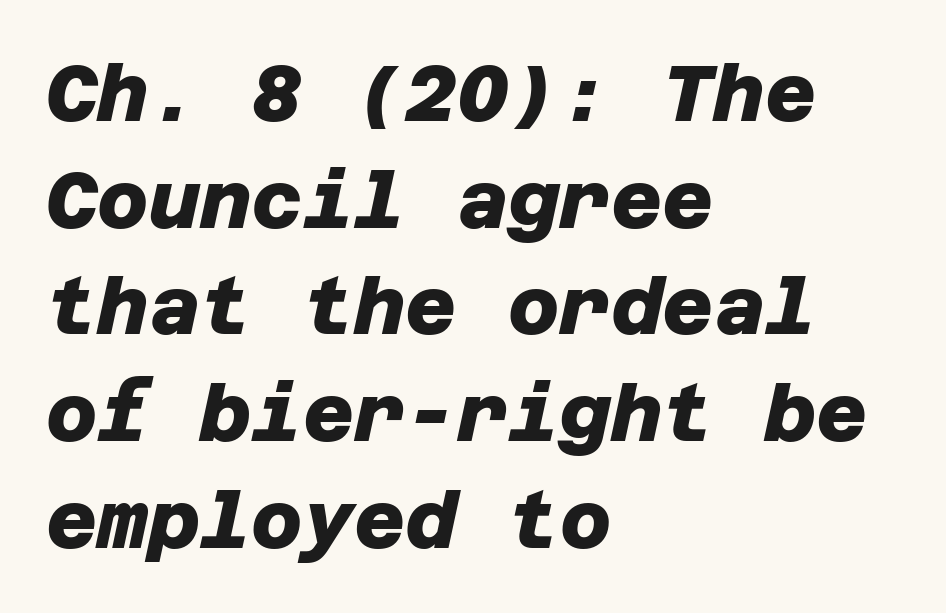
The compositor pushed each line to the left boundary. A typesetter would call this zero additional tracking. Quick note: interline space is typical. Glance below the letters and you will spot only blank space. The face used here has the dense, thick strokes of a bold.
